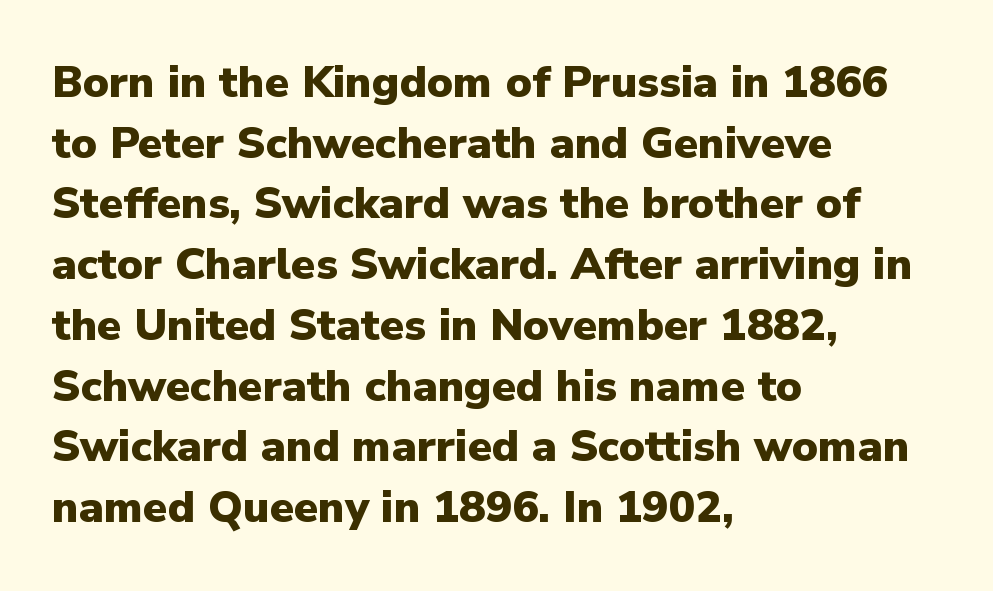
{"serif": "no", "italic": "no", "bold": "yes", "weight": "heavy", "width": "normal", "stroke_contrast": "low", "x_height": "medium", "monospaced": "no", "underline": "no", "align": "left", "line_spacing": "normal", "line_spacing_ratio": 1.38, "letter_spacing": "normal", "letter_spacing_em": 0.0, "glyph_px": 44}
